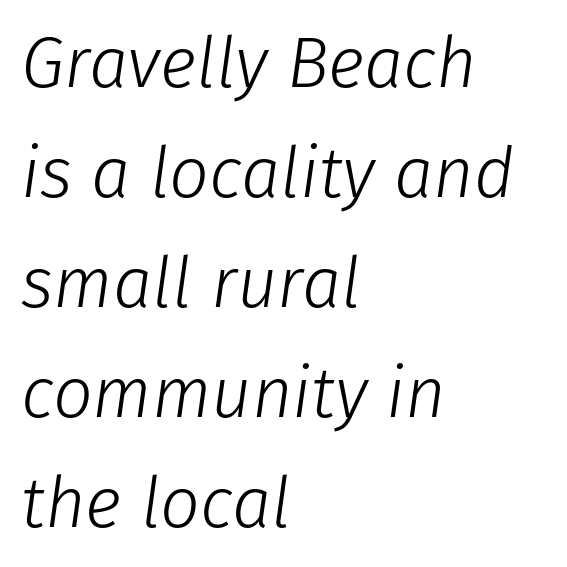
{"italic": "yes", "lean": "right", "slant_degrees": 8, "bold": "no", "weight": "light", "width": "normal", "stroke_contrast": "low", "x_height": "medium", "monospaced": "no", "underline": "no", "align": "left", "line_spacing": "normal", "line_spacing_ratio": 1.57, "letter_spacing": "normal", "letter_spacing_em": 0.0, "glyph_px": 70}
